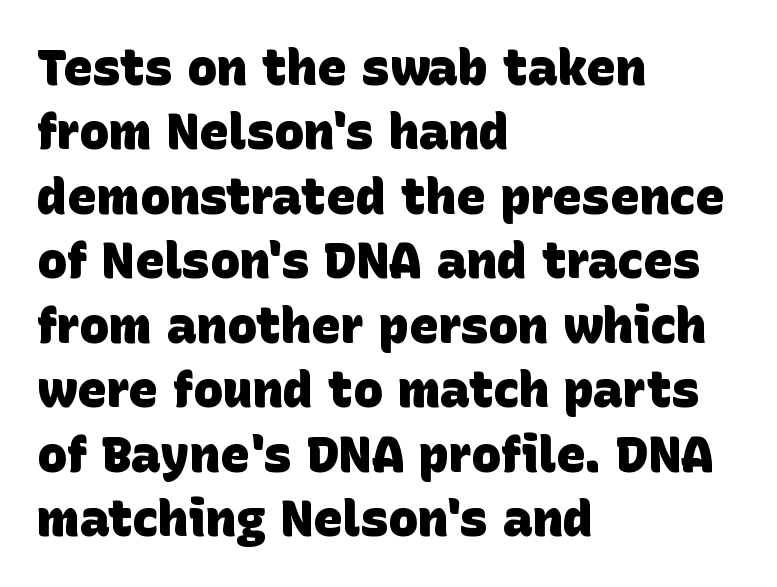
Q: Is the text bold? A: Yes.
Q: Is the typeface a serif or a sans-serif typeface? A: Sans-serif.
Q: Is the text underlined? A: No.
Q: How is the paragraph aligned? A: Left-aligned.
Q: Is the spacing between letters normal or unusually wide? A: Normal.
Q: Is the spacing between lines tight, normal or loose? A: Normal.
Q: Width (condensed, normal, or wide)? A: Normal.
Q: Stroke contrast? A: Low.
Q: x-height? A: Large.
Q: Monospaced? A: No.
